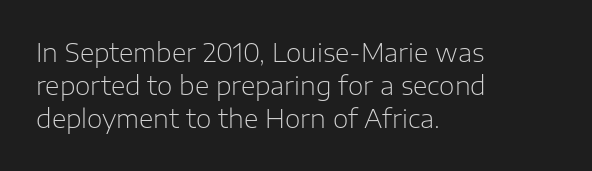
The image shows 25 px text type, upright; set left-aligned, normal line spacing (1.33x), normal letter spacing, not underlined.
